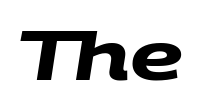
{"serif": "no", "bold": "yes", "weight": "heavy", "width": "wide", "stroke_contrast": "medium", "x_height": "large", "monospaced": "no", "underline": "no", "letter_spacing": "normal", "letter_spacing_em": 0.0, "glyph_px": 66}
